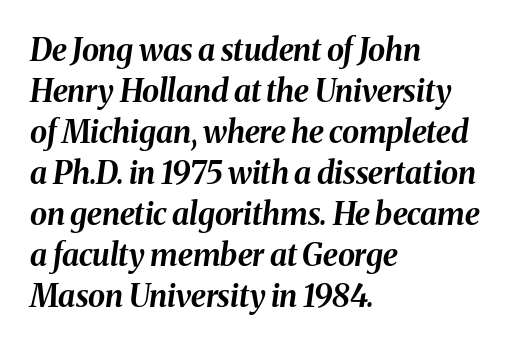
Q: Is the text bold? A: Yes.
Q: Is the text italic (slanted)? A: Yes, it leans right by about 8 degrees.
Q: Is the text underlined? A: No.
Q: How is the paragraph aligned? A: Left-aligned.
Q: Is the spacing between letters normal or unusually wide? A: Normal.
Q: Is the spacing between lines tight, normal or loose? A: Normal.
Q: Width (condensed, normal, or wide)? A: Normal.
Q: Stroke contrast? A: Medium.
Q: x-height? A: Medium.
Q: Monospaced? A: No.
